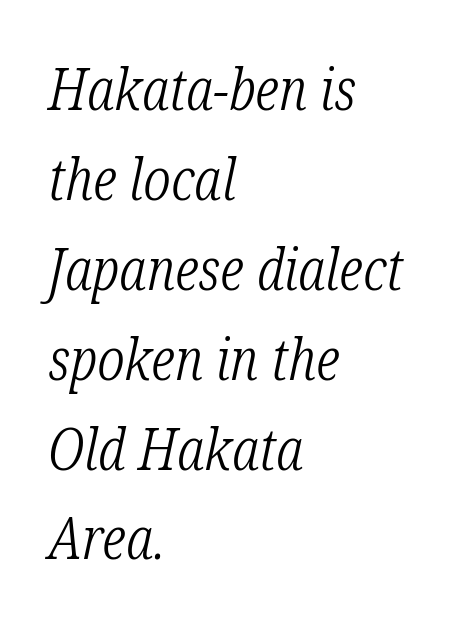
The image shows 58 px light, condensed serif type, italic (leaning right); set left-aligned, normal line spacing (1.55x), normal letter spacing, not underlined; low stroke contrast and a medium x-height.
